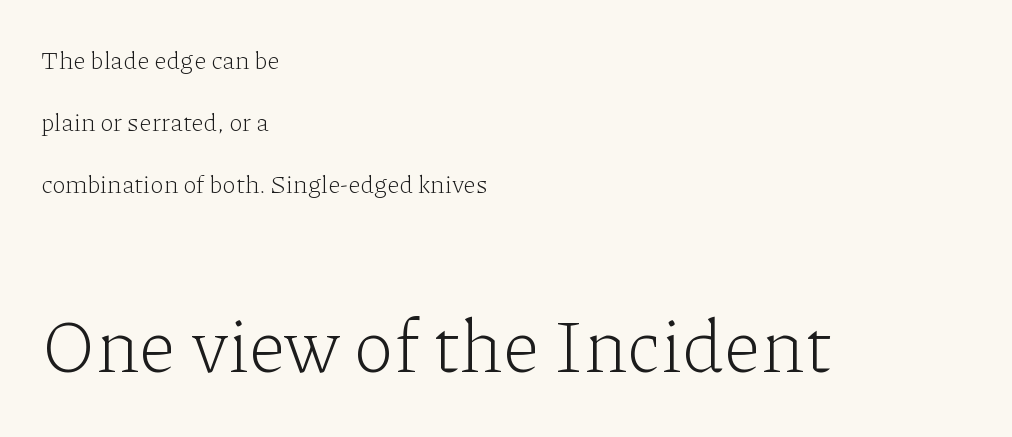
The block of text is sparse from top to bottom, with ample space between rows. The zone under the glyphs is completely vacant. No letter is thick-stroked: the sample isn't bold. The characters display serif detailing at their extremities. Top chunk: small. Bottom chunk: large.
